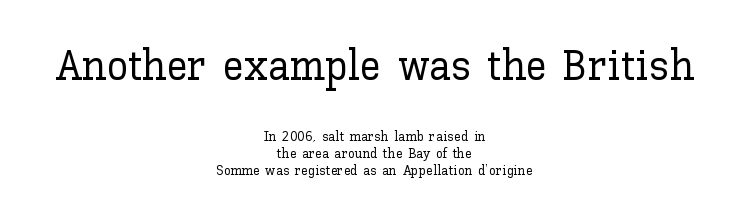
The image shows 43 px text type, upright; set centered, line spacing 1.24x, normal letter spacing, not underlined; the first (top) block is 3.07x larger; low stroke contrast and a medium x-height.
